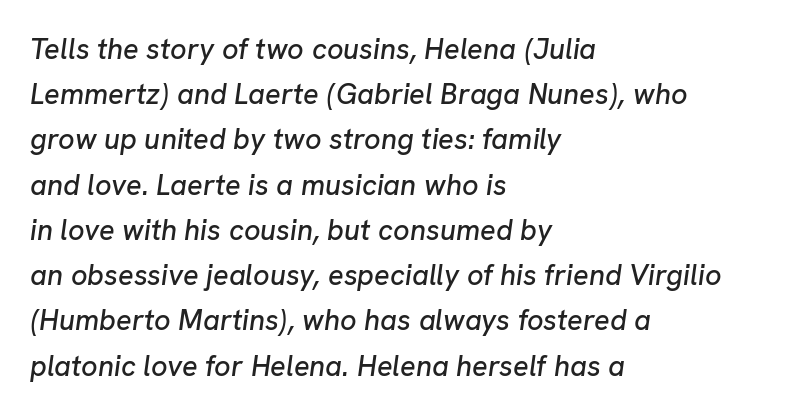
Q: Is the text italic (slanted)? A: Yes, it leans right by about 8 degrees.
Q: Is the text underlined? A: No.
Q: How is the paragraph aligned? A: Left-aligned.
Q: Is the spacing between letters normal or unusually wide? A: Normal.
Q: Is the spacing between lines tight, normal or loose? A: Normal.
Q: Width (condensed, normal, or wide)? A: Normal.
Q: Stroke contrast? A: Low.
Q: x-height? A: Medium.
Q: Monospaced? A: No.
